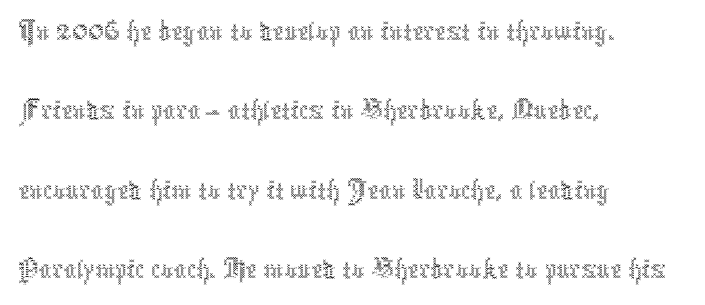
{"italic": "no", "bold": "no", "weight": "thin", "width": "condensed", "x_height": "medium", "monospaced": "no", "underline": "no", "align": "left", "line_spacing": "normal", "line_spacing_ratio": 1.26, "letter_spacing": "normal", "letter_spacing_em": 0.0, "glyph_px": 63}
